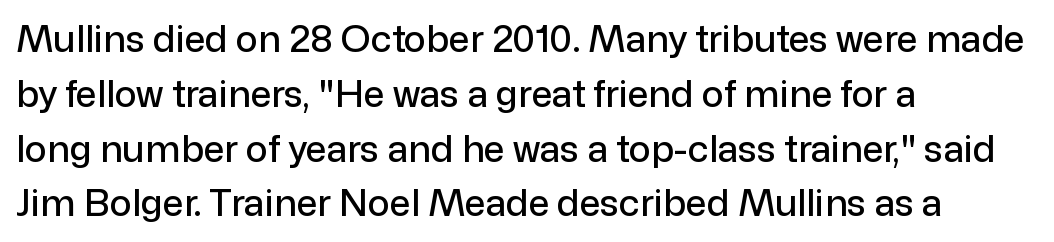
This rendering employs a face without finishing strokes, i.e., a sans-serif. The face used here is rendered with its standard letterfit. In CSS terms this would be text-align: left. Ascenders rise straight up at ninety degrees.
